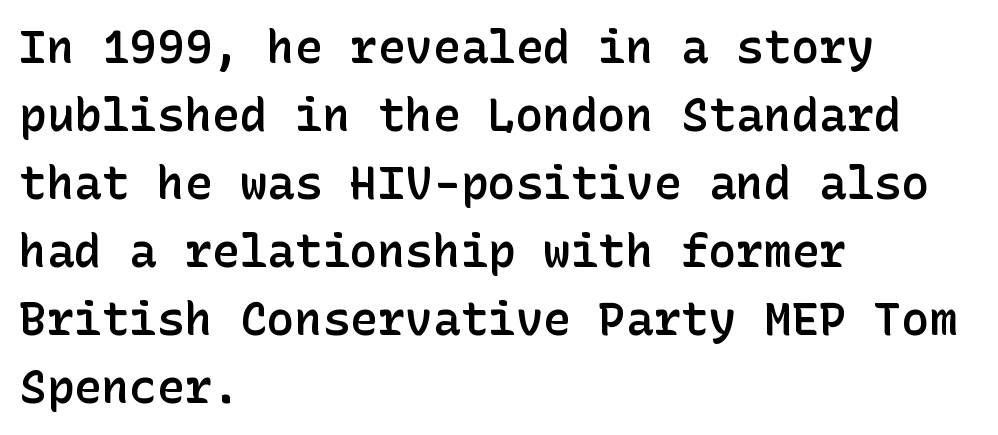
The image shows 46 px semibold sans-serif type, upright; set left-aligned, normal line spacing (1.48x), normal letter spacing, not underlined; low stroke contrast and a medium x-height.
